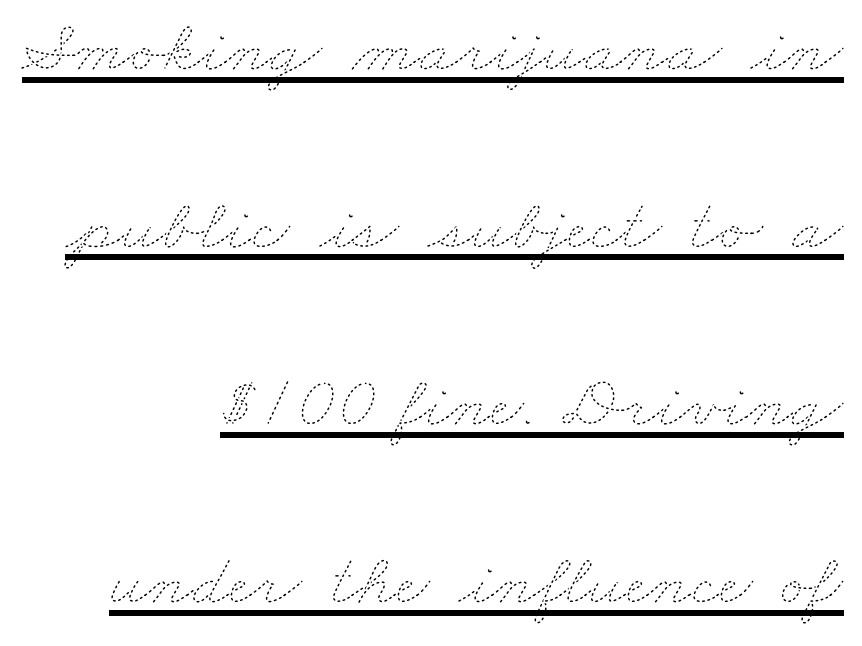
Honestly, the rows look like they've been pulled way apart. Note the varied advance widths — an 'i' is clearly narrower than an 'm'. Nothing unusual about the tracking: characters are spaced as the font intends. The lines in this sample share a right terminus and differ only in where they begin. Is the type heavy? It reads as light-to-regular instead. This is underlined copy, the kind a proofreader might mark for attention.
